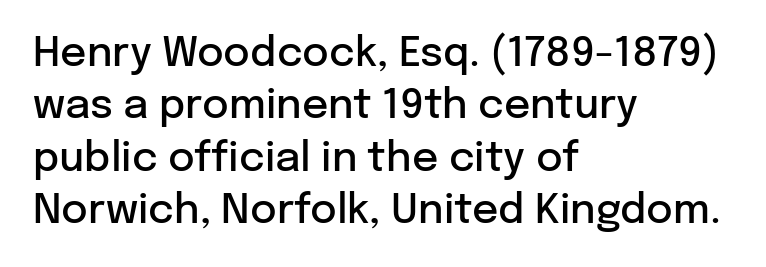
The rendering keeps characters at their native spacing. Compared with a centered layout, this one pins lines to the left instead. Upright lettering throughout. Check where the strokes stop: nothing finishes them off — pure sans. You could not count columns in this text — the font is proportionally spaced.
